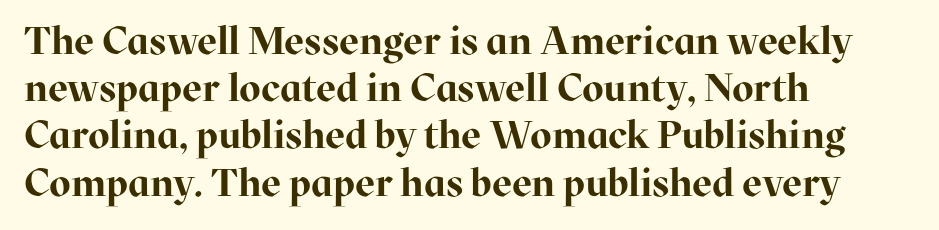
The image shows 39 px bold serif type, upright; set left-aligned, line spacing 1.21x, normal letter spacing, not underlined; high stroke contrast and a medium x-height.
